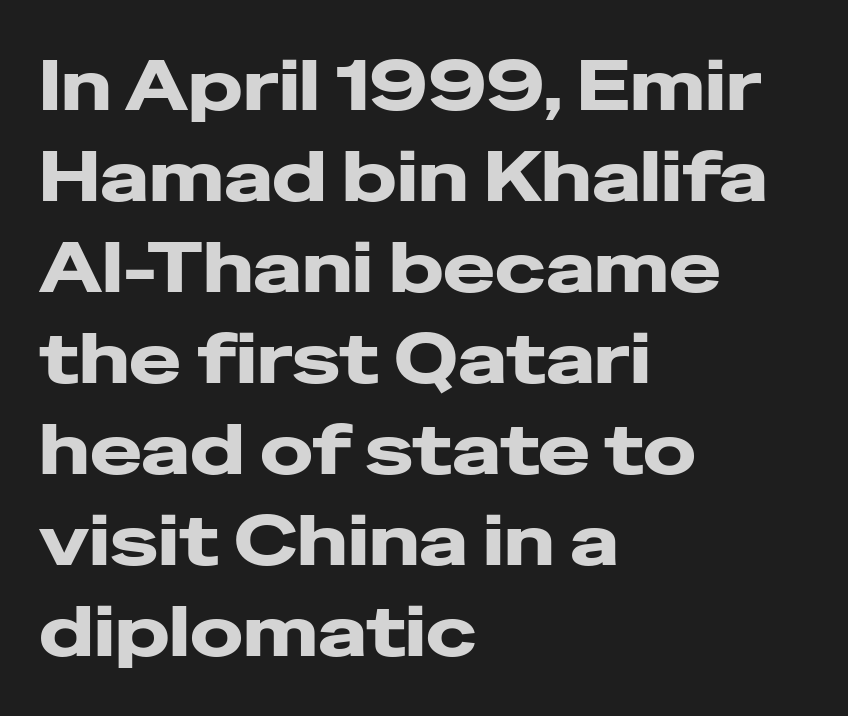
Q: Is the text bold? A: Yes.
Q: Is the text italic (slanted)? A: No, it is upright.
Q: Is the typeface a serif or a sans-serif typeface? A: Sans-serif.
Q: Is the text underlined? A: No.
Q: How is the paragraph aligned? A: Left-aligned.
Q: Is the spacing between letters normal or unusually wide? A: Normal.
Q: Is the spacing between lines tight, normal or loose? A: Normal.
Q: Width (condensed, normal, or wide)? A: Wide.
Q: Stroke contrast? A: Low.
Q: x-height? A: Medium.
Q: Monospaced? A: No.
